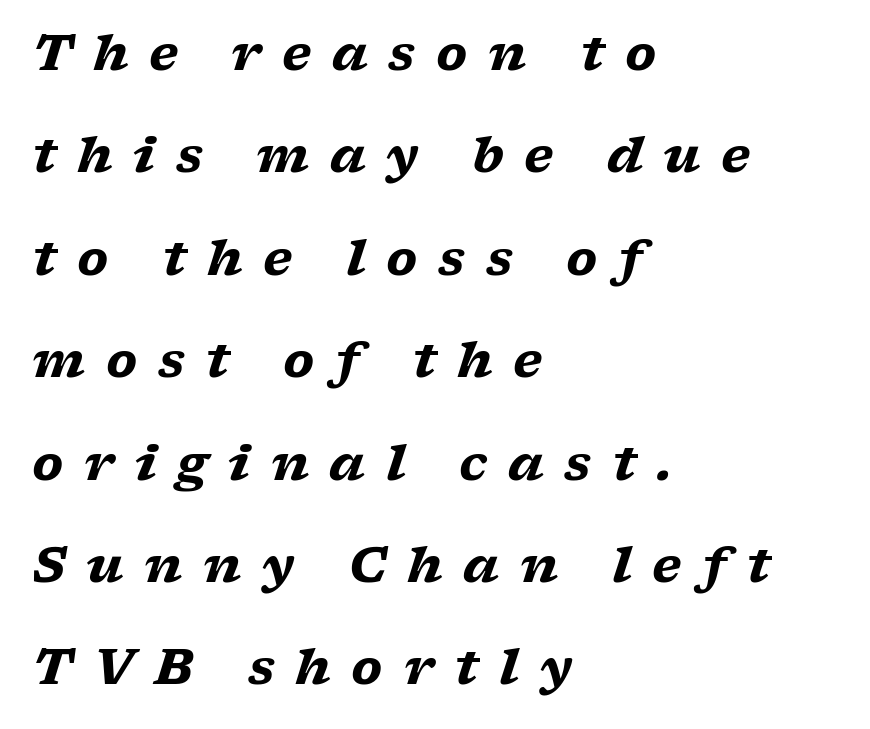
Check the space under the baseline: it is left empty. Each letter keeps its own natural width here, so spacing adapts to shape. An italicized treatment has been applied to the whole sample. Widely set lines give the paragraph a tall, airy silhouette. The tracking reads as deliberately expanded to a designer's eye. A full-strength bold gives these letters their thick strokes.
